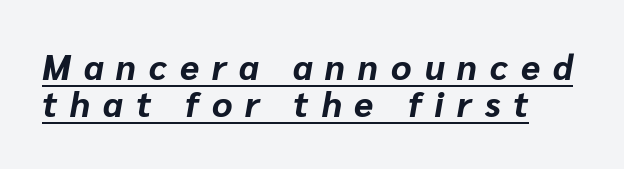
Q: Is the text bold? A: Yes.
Q: Is the text italic (slanted)? A: Yes, it leans right by about 10 degrees.
Q: Is the text underlined? A: Yes.
Q: Is the spacing between letters normal or unusually wide? A: Unusually wide.
Q: Is the spacing between lines tight, normal or loose? A: Tight.
Q: Width (condensed, normal, or wide)? A: Normal.
Q: Stroke contrast? A: Low.
Q: x-height? A: Medium.
Q: Monospaced? A: No.
